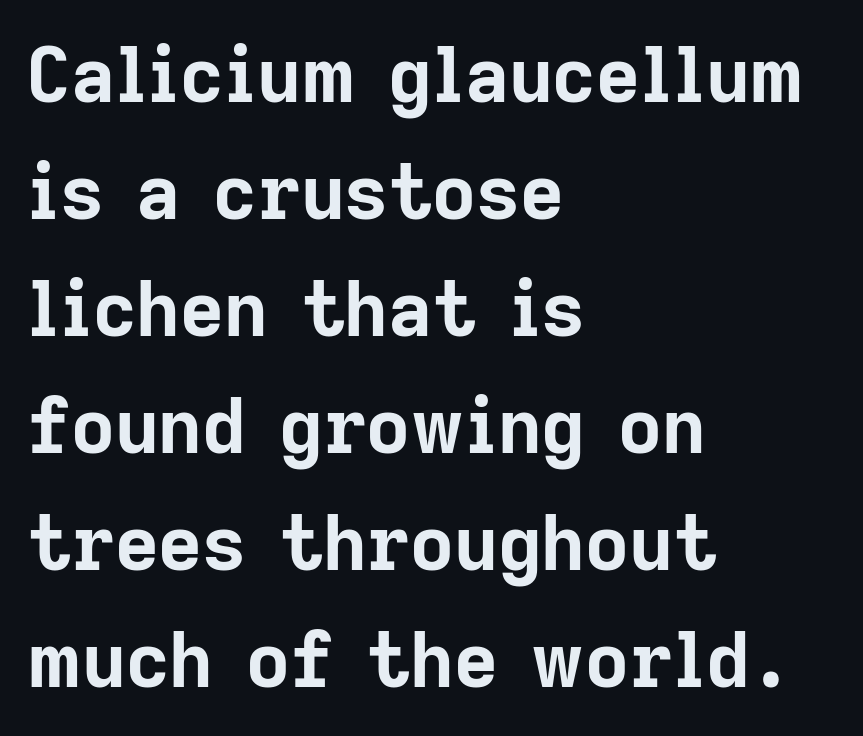
Leading matches the norm, producing a regular column. The horizontal fit of the characters is conventional and even. Every stem runs plumb, perpendicular to the baseline. Weight check: bold — yes, fully. Descenders hang freely into open space.
